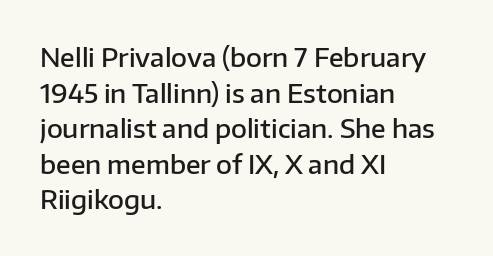
{"italic": "no", "bold": "semi", "underline": "no", "align": "left", "line_spacing": "normal", "line_spacing_ratio": 1.37, "letter_spacing": "normal", "letter_spacing_em": 0.0, "glyph_px": 26}
